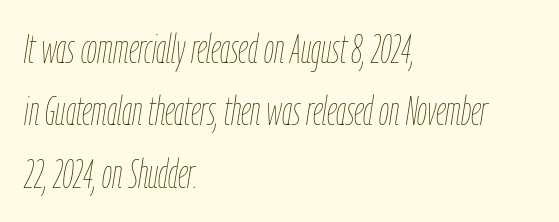
Posture: slanted. These lines sit exactly where default settings would place them. The passage shown has conventional tracking throughout. Plain, unruled lines of type. The face used here is proportionally spaced, like ordinary book or web type.
